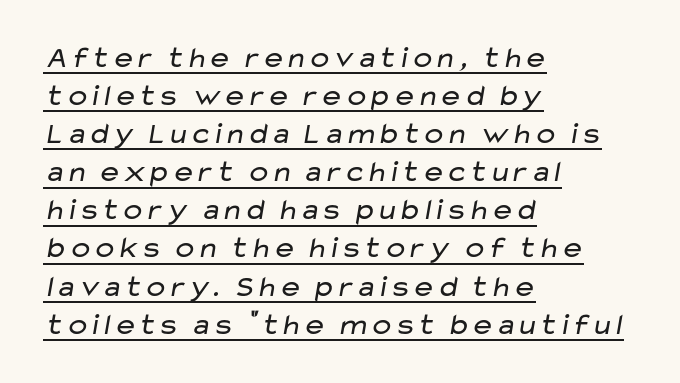
Q: Is the text bold? A: No.
Q: Is the typeface a serif or a sans-serif typeface? A: Sans-serif.
Q: Is the text underlined? A: Yes.
Q: How is the paragraph aligned? A: Left-aligned.
Q: Is the spacing between letters normal or unusually wide? A: Normal.
Q: Is the spacing between lines tight, normal or loose? A: Normal.
Q: Width (condensed, normal, or wide)? A: Wide.
Q: Stroke contrast? A: Low.
Q: x-height? A: Medium.
Q: Monospaced? A: No.
